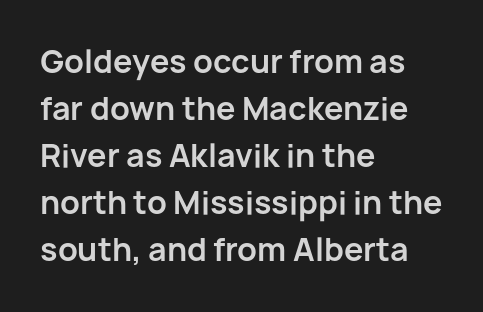
The face used here is proportionally spaced, like ordinary book or web type. Underlining? Definitely not there. The characters look thick and weighty, a clear bold. Characters follow at the spacing the type designer built in. Reading down the block, your eye returns to a fixed left position each line.
